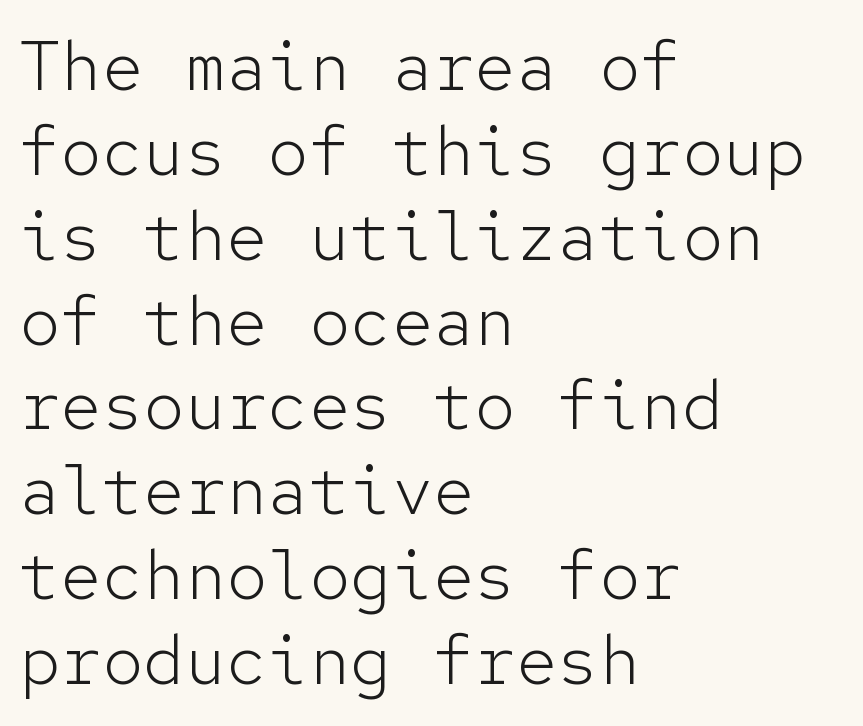
Nobody touched the tracking dial on this one. The face used here is monospaced, like something from a code editor. The type family on display is of the sans-serif kind. Lines of text with bare space underneath. The lettering holds an erect, upright posture throughout.
